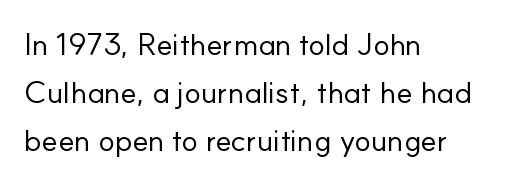
Q: Is the text bold? A: No.
Q: Is the text italic (slanted)? A: No, it is upright.
Q: Is the typeface a serif or a sans-serif typeface? A: Sans-serif.
Q: Is the text underlined? A: No.
Q: How is the paragraph aligned? A: Left-aligned.
Q: Is the spacing between letters normal or unusually wide? A: Normal.
Q: Is the spacing between lines tight, normal or loose? A: Normal.
Q: Width (condensed, normal, or wide)? A: Normal.
Q: Stroke contrast? A: Low.
Q: x-height? A: Small.
Q: Monospaced? A: No.
